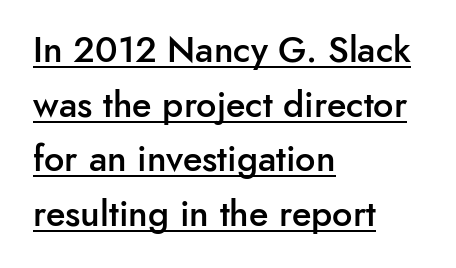
Q: Is the text bold? A: Semi-bold.
Q: Is the text italic (slanted)? A: No, it is upright.
Q: Is the typeface a serif or a sans-serif typeface? A: Sans-serif.
Q: Is the text underlined? A: Yes.
Q: How is the paragraph aligned? A: Left-aligned.
Q: Is the spacing between letters normal or unusually wide? A: Normal.
Q: Is the spacing between lines tight, normal or loose? A: Normal.
Q: Width (condensed, normal, or wide)? A: Normal.
Q: Stroke contrast? A: Low.
Q: x-height? A: Small.
Q: Monospaced? A: No.
